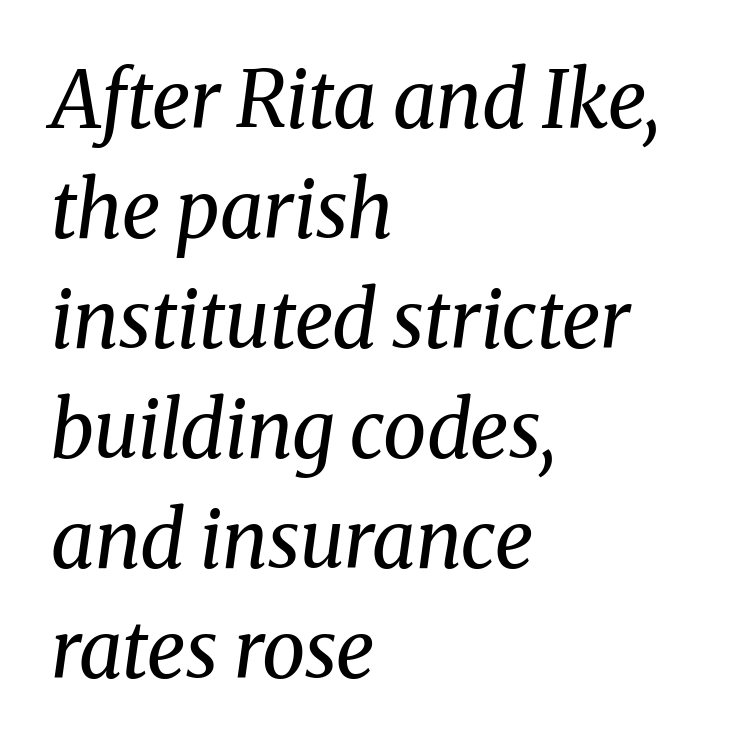
The image shows 78 px regular-weight serif type, italic (leaning right); set left-aligned, normal line spacing (1.41x), normal letter spacing, not underlined; medium stroke contrast and a medium x-height.
